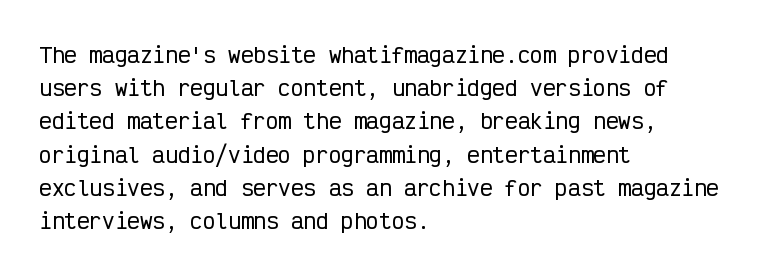
The tracking reads as untouched default to a designer's eye. Anything drawn beneath the words? Only blank space. Leading: standard. The lettering holds an erect, upright posture throughout.
